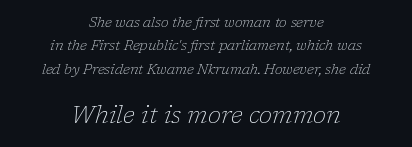
The image shows 24 px text type, italic (leaning right); set centered, normal line spacing (1.67x), normal letter spacing, not underlined; the second (bottom) block is 1.71x larger.
